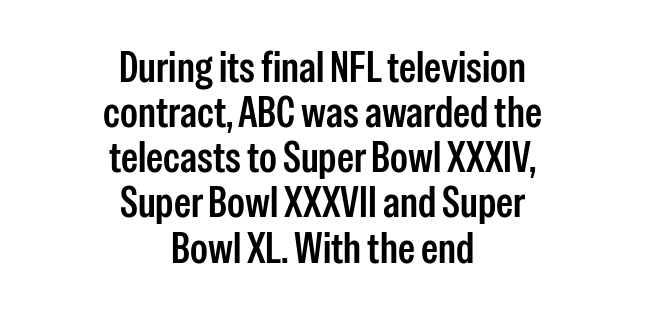
{"serif": "no", "italic": "no", "width": "condensed", "stroke_contrast": "low", "x_height": "medium", "monospaced": "no", "underline": "no", "align": "center", "line_spacing": "tight", "line_spacing_ratio": 1.05, "letter_spacing": "normal", "letter_spacing_em": 0.0, "glyph_px": 43}
